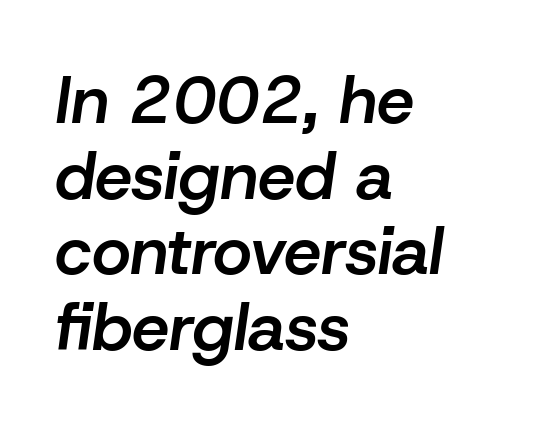
Q: Is the text bold? A: Semi-bold.
Q: Is the text italic (slanted)? A: Yes, it leans right by about 8 degrees.
Q: Is the text underlined? A: No.
Q: How is the paragraph aligned? A: Left-aligned.
Q: Is the spacing between letters normal or unusually wide? A: Normal.
Q: Is the spacing between lines tight, normal or loose? A: Tight.
Q: Width (condensed, normal, or wide)? A: Normal.
Q: Stroke contrast? A: Low.
Q: x-height? A: Medium.
Q: Monospaced? A: No.
